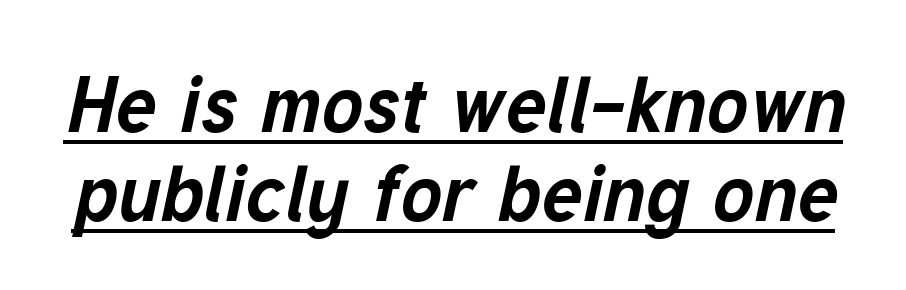
The image shows 78 px bold type, italic (leaning right); set tight line spacing (1.14x), normal letter spacing, underlined; low stroke contrast and a medium x-height.
